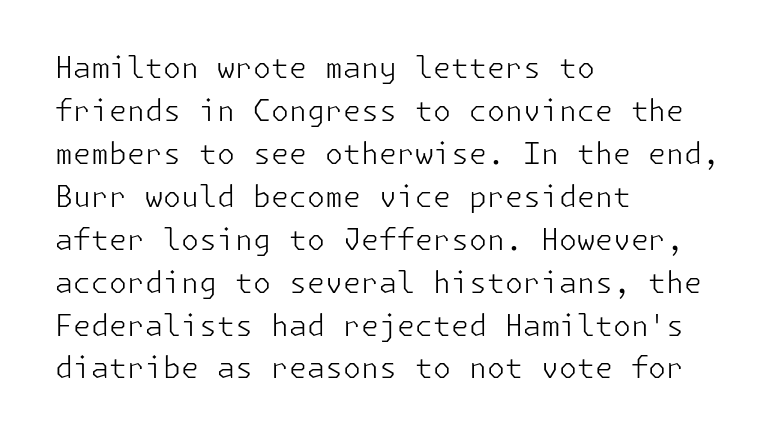
The image shows 29 px light sans-serif type, upright; set left-aligned, normal line spacing (1.48x), normal letter spacing, not underlined; low stroke contrast and a medium x-height.
